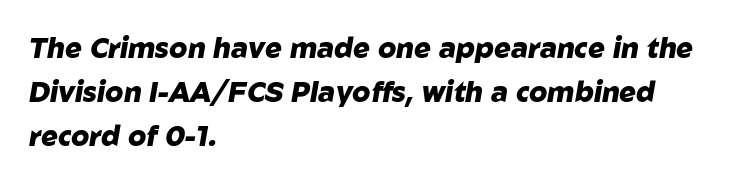
{"italic": "yes", "lean": "right", "slant_degrees": 10, "bold": "yes", "weight": "heavy", "width": "normal", "stroke_contrast": "low", "x_height": "medium", "monospaced": "no", "underline": "no", "align": "left", "line_spacing": "normal", "line_spacing_ratio": 1.57, "letter_spacing": "normal", "letter_spacing_em": 0.0, "glyph_px": 28}
